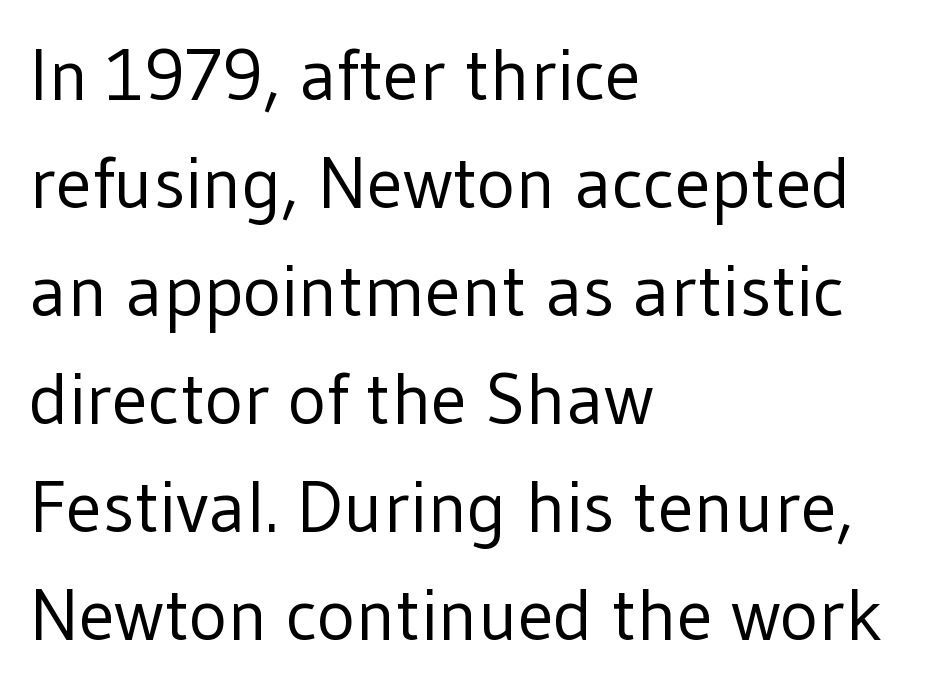
The lines in this sample share a left origin and differ only in where they stop. The type family on display is of the sans-serif kind. The face used here is proportionally spaced, like ordinary book or web type. The characters are drawn with everyday or finer stroke widths. Inter-character spacing is left at the font's built-in metrics.
